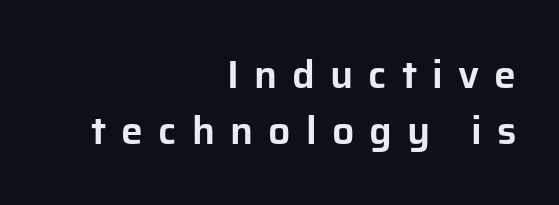
Clear beneath every line of the passage. The passage shown stacks its lines at a standard gap. Short note: letters widely spaced. Rendered with straight, roman letterforms.
